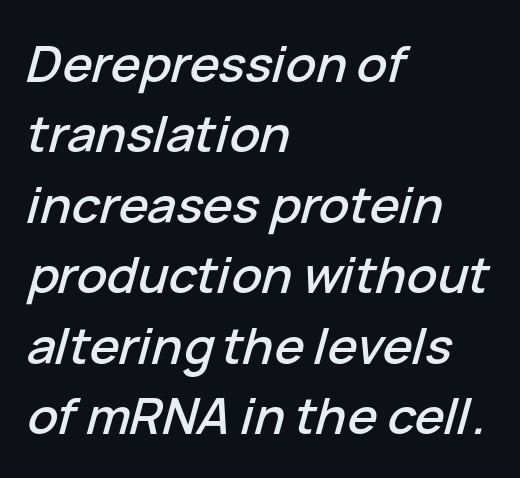
Each letter keeps its own natural width here, so spacing adapts to shape. Is the type slanted? Yes — the strokes lean at a clear angle. A student would call this left alignment; a typographer would say flush left, rag right. Students, note that the glyphs here touch the page at normal intervals.
